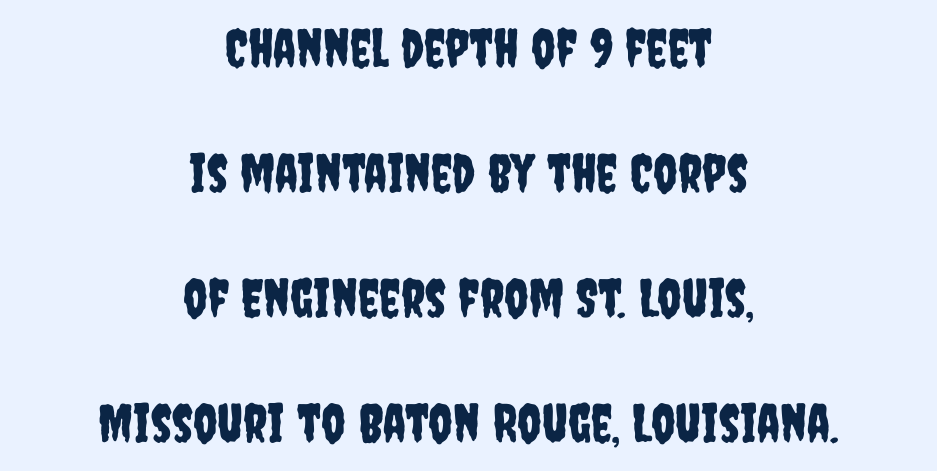
The image shows 53 px condensed sans-serif type, upright; set centered, loose line spacing (2.36x), normal letter spacing, not underlined; low stroke contrast and a large x-height.
